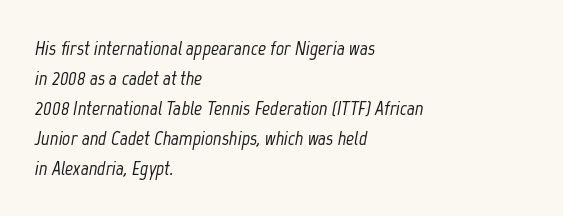
This sample is left-justified, so line endings fall wherever the words run out. The letters are slanted; this is an italic face. Descender tails drop into unmarked territory. Regarding leading, the lines here are spaced in the standard way.
